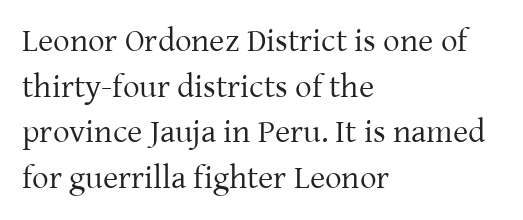
Do the characters align in a grid? No, the font is proportional. Vertically, the passage feels balanced, rows spaced as you'd expect. Nope, not italic — everything's standing straight. Unmarked baselines from the first word to the last.
